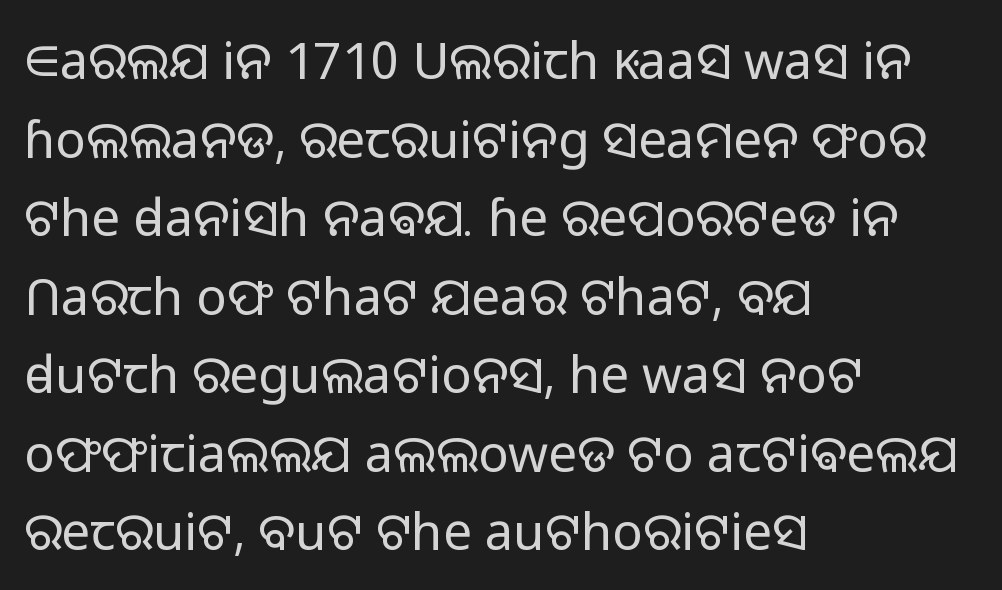
The image shows 51 px light sans-serif type, upright; set left-aligned, normal line spacing (1.54x), normal letter spacing, not underlined; low stroke contrast and a medium x-height.
